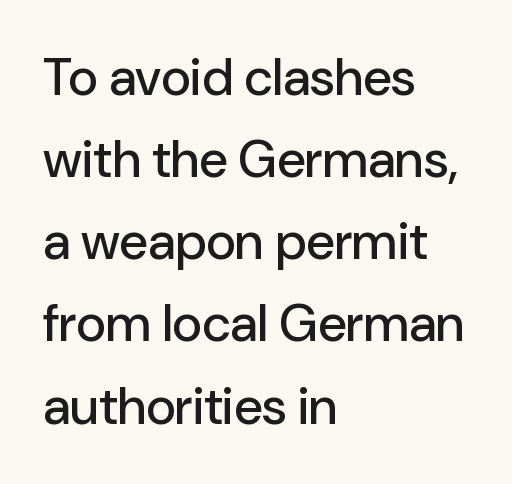
The image shows 52 px sans-serif type, upright; set left-aligned, normal line spacing (1.58x), normal letter spacing, not underlined; low stroke contrast and a medium x-height.
